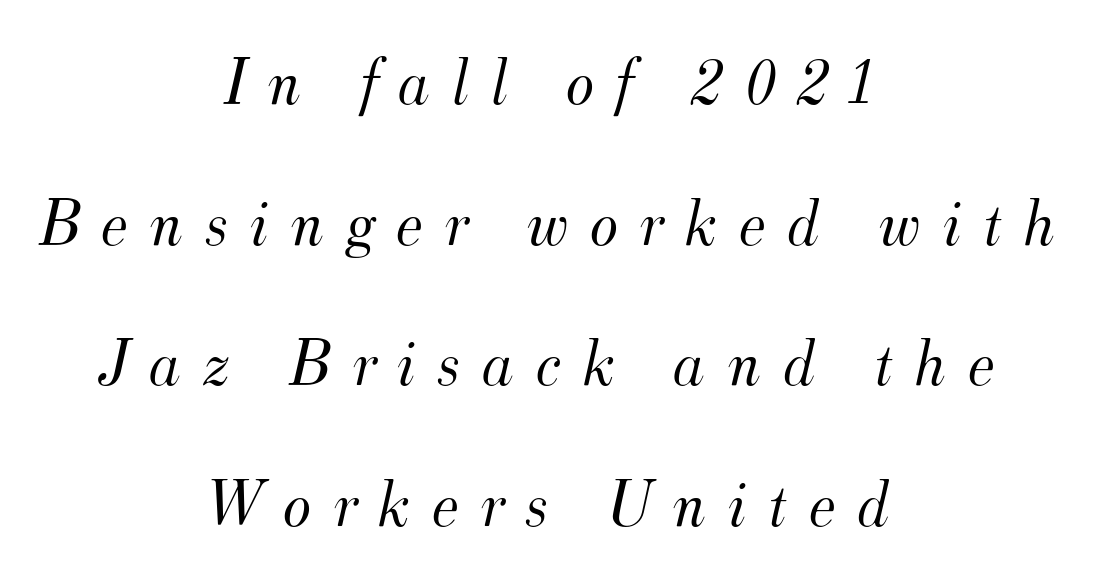
The image shows 67 px light serif type, italic (leaning right); set centered, loose line spacing (2.1x), unusually wide letter spacing (+0.32 em), not underlined; medium stroke contrast and a small x-height.
